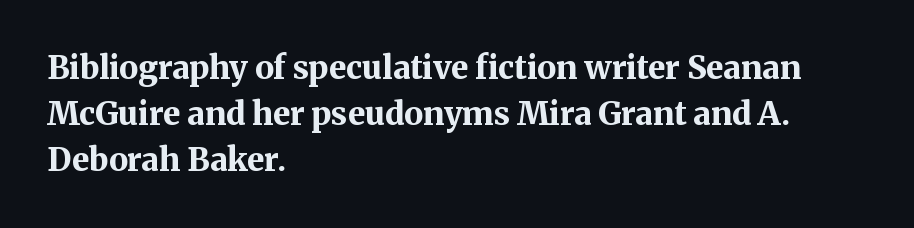
The image shows 32 px bold serif type, upright; set left-aligned, normal line spacing (1.44x), normal letter spacing, not underlined; medium stroke contrast and a medium x-height.
